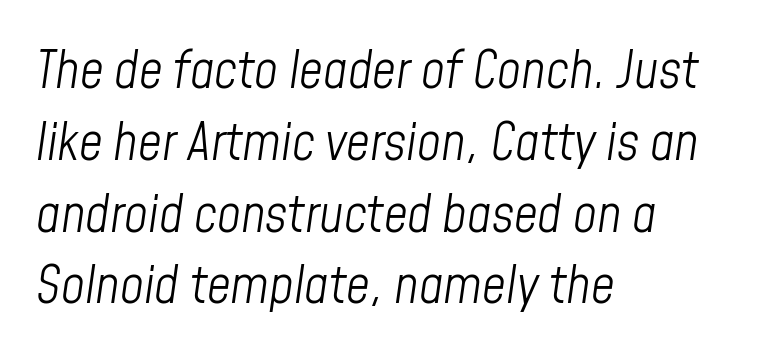
{"italic": "yes", "lean": "right", "slant_degrees": 8, "bold": "no", "weight": "light", "width": "condensed", "stroke_contrast": "low", "x_height": "medium", "monospaced": "no", "underline": "no", "align": "left", "line_spacing": "normal", "line_spacing_ratio": 1.38, "letter_spacing": "normal", "letter_spacing_em": 0.0, "glyph_px": 52}
